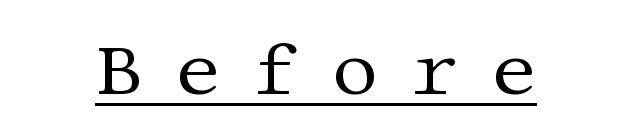
The image shows 73 px regular-weight serif type, upright; set unusually wide letter spacing (+0.44 em), underlined; medium stroke contrast and a large x-height.
